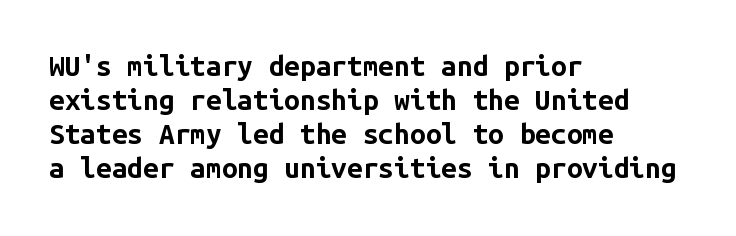
{"serif": "no", "italic": "no", "bold": "yes", "weight": "bold", "width": "normal", "stroke_contrast": "low", "x_height": "medium", "monospaced": "yes", "underline": "no", "align": "left", "line_spacing_ratio": 1.22, "letter_spacing": "normal", "letter_spacing_em": 0.0, "glyph_px": 28}
